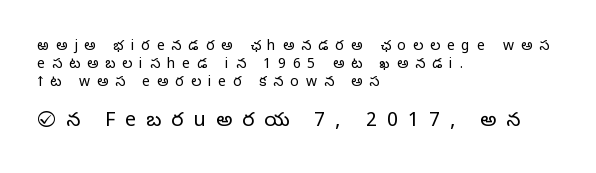
Q: Is the text bold? A: No.
Q: Is the text italic (slanted)? A: No, it is upright.
Q: Is the text underlined? A: No.
Q: How is the paragraph aligned? A: Left-aligned.
Q: Is the spacing between letters normal or unusually wide? A: Unusually wide.
Q: Is the spacing between lines tight, normal or loose? A: Normal.
Q: Which block of text is set in a larger size, the first (top) or the second (bottom)? A: The second (bottom) one.
